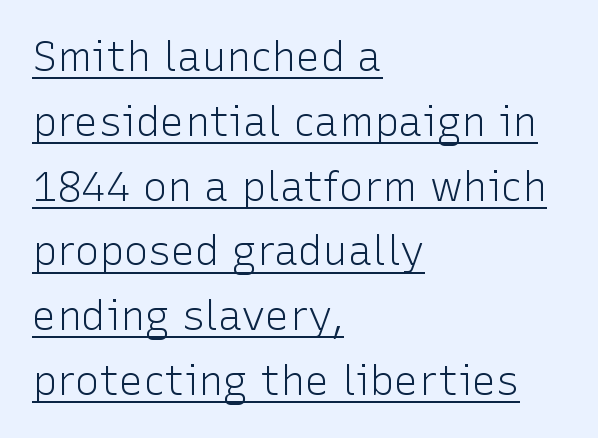
Q: Is the text bold? A: No.
Q: Is the text italic (slanted)? A: No, it is upright.
Q: Is the typeface a serif or a sans-serif typeface? A: Sans-serif.
Q: Is the text underlined? A: Yes.
Q: How is the paragraph aligned? A: Left-aligned.
Q: Is the spacing between letters normal or unusually wide? A: Normal.
Q: Is the spacing between lines tight, normal or loose? A: Normal.
Q: Width (condensed, normal, or wide)? A: Normal.
Q: Stroke contrast? A: Low.
Q: x-height? A: Medium.
Q: Monospaced? A: No.
